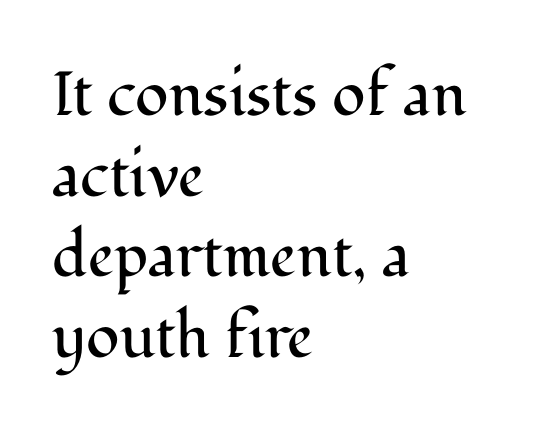
Alignment: flush left. Beneath every word, the page is bare. This block has exactly the height ordinary leading produces. Here the designer chose a conventional face with non-uniform glyph widths. The passage shown is not bold in any degree. The letters sit at their default tracking, neither squeezed nor spread.
